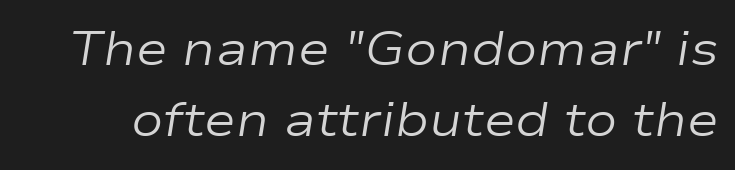
The image shows 48 px regular-weight, wide type, italic (leaning right); set normal line spacing (1.48x), normal letter spacing, not underlined; low stroke contrast and a medium x-height.
